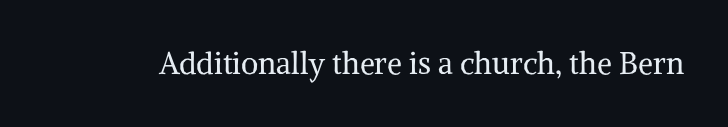
{"serif": "yes", "italic": "no", "bold": "no", "weight": "regular", "width": "normal", "stroke_contrast": "medium", "x_height": "medium", "monospaced": "no", "underline": "no", "letter_spacing": "normal", "letter_spacing_em": 0.0, "glyph_px": 30}
